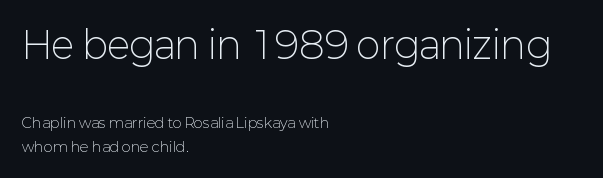
{"serif": "no", "italic": "no", "bold": "no", "weight": "light", "width": "normal", "stroke_contrast": "low", "x_height": "medium", "monospaced": "no", "underline": "no", "align": "left", "line_spacing": "normal", "line_spacing_ratio": 1.7, "letter_spacing": "normal", "letter_spacing_em": 0.0, "larger_block": "first", "size_ratio": 2.64, "glyph_px": 37}
